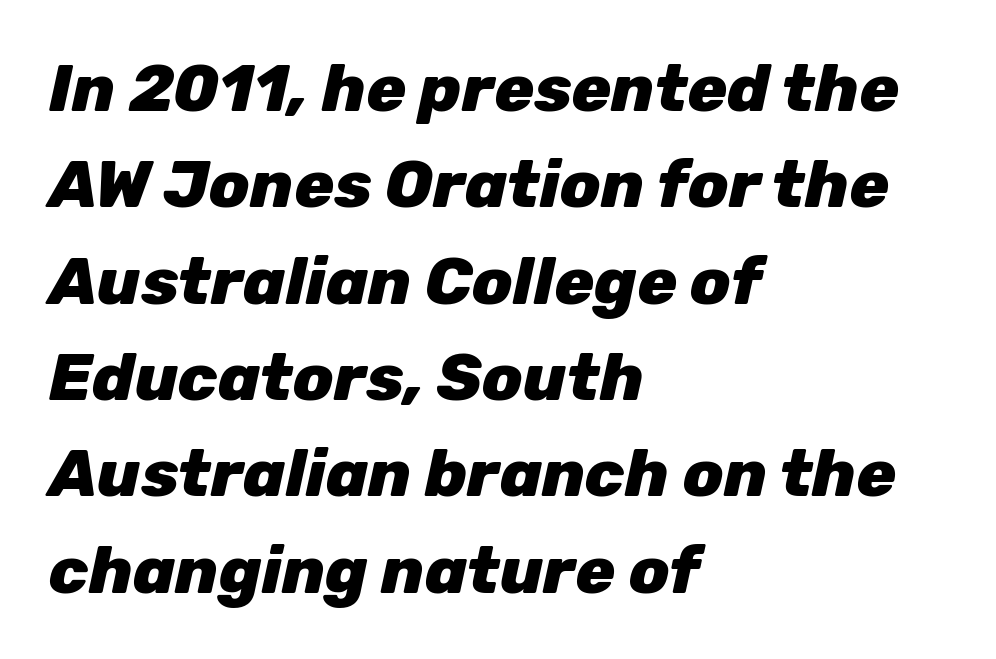
The image shows 66 px heavy type, italic (leaning right); set left-aligned, normal line spacing (1.46x), normal letter spacing, not underlined; low stroke contrast and a medium x-height.
